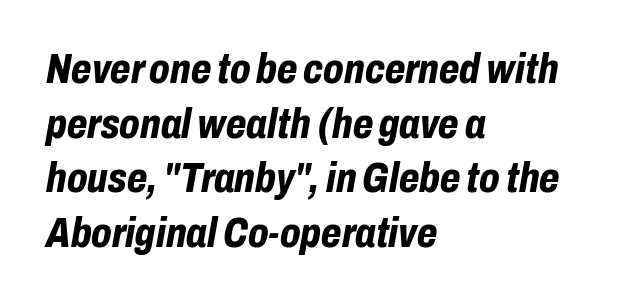
{"italic": "yes", "lean": "right", "slant_degrees": 10, "bold": "yes", "weight": "bold", "width": "condensed", "stroke_contrast": "low", "x_height": "medium", "monospaced": "no", "underline": "no", "align": "left", "line_spacing": "normal", "line_spacing_ratio": 1.3, "letter_spacing": "normal", "letter_spacing_em": 0.0, "glyph_px": 42}
